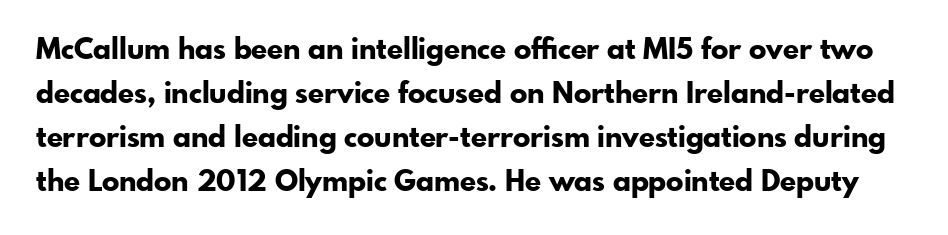
Note the varied advance widths — an 'i' is clearly narrower than an 'm'. Strokes here are thick enough to call this a true bold. Clear beneath every line of the passage. The passage shown stacks its lines at a standard gap.
